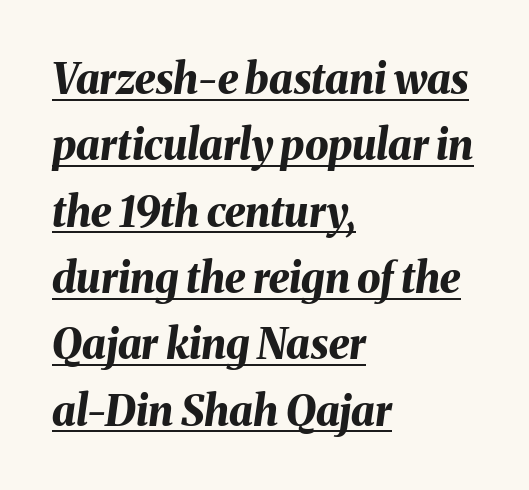
Q: Is the text bold? A: Yes.
Q: Is the text italic (slanted)? A: Yes, it leans right by about 8 degrees.
Q: Is the text underlined? A: Yes.
Q: How is the paragraph aligned? A: Left-aligned.
Q: Is the spacing between letters normal or unusually wide? A: Normal.
Q: Is the spacing between lines tight, normal or loose? A: Normal.
Q: Width (condensed, normal, or wide)? A: Normal.
Q: Stroke contrast? A: Medium.
Q: x-height? A: Medium.
Q: Monospaced? A: No.
